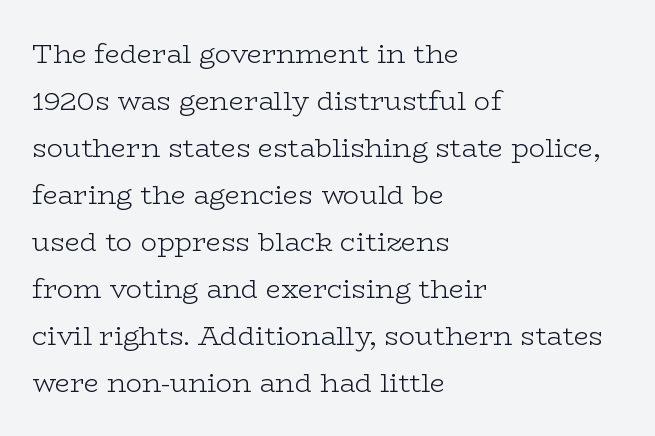
Q: Is the text bold? A: No.
Q: Is the text italic (slanted)? A: No, it is upright.
Q: Is the text underlined? A: No.
Q: How is the paragraph aligned? A: Left-aligned.
Q: Is the spacing between letters normal or unusually wide? A: Normal.
